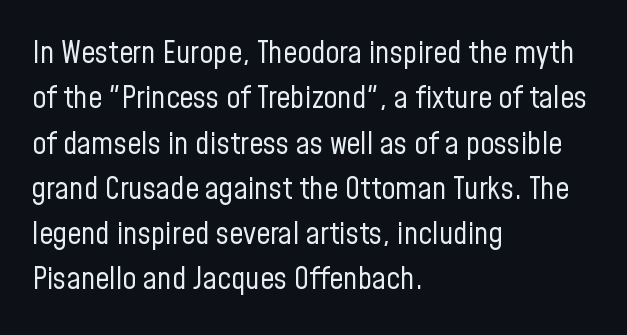
Q: Is the text bold? A: No.
Q: Is the text italic (slanted)? A: No, it is upright.
Q: Is the typeface a serif or a sans-serif typeface? A: Sans-serif.
Q: Is the text underlined? A: No.
Q: How is the paragraph aligned? A: Left-aligned.
Q: Is the spacing between letters normal or unusually wide? A: Normal.
Q: Is the spacing between lines tight, normal or loose? A: Normal.
Q: Width (condensed, normal, or wide)? A: Condensed.
Q: Stroke contrast? A: Low.
Q: x-height? A: Medium.
Q: Monospaced? A: No.
